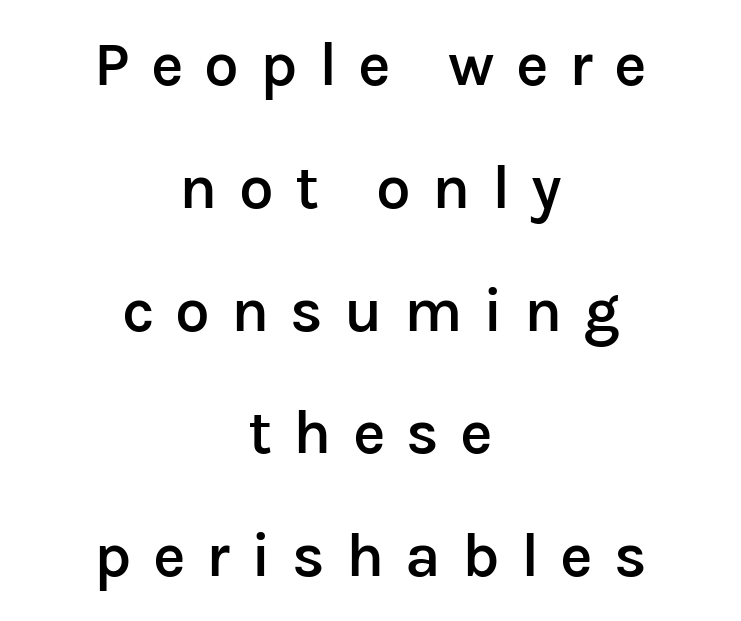
{"serif": "no", "italic": "no", "bold": "semi", "weight": "semibold", "width": "normal", "stroke_contrast": "low", "x_height": "medium", "monospaced": "no", "underline": "no", "align": "center", "line_spacing": "loose", "line_spacing_ratio": 1.98, "letter_spacing": "wide", "letter_spacing_em": 0.34, "glyph_px": 62}
